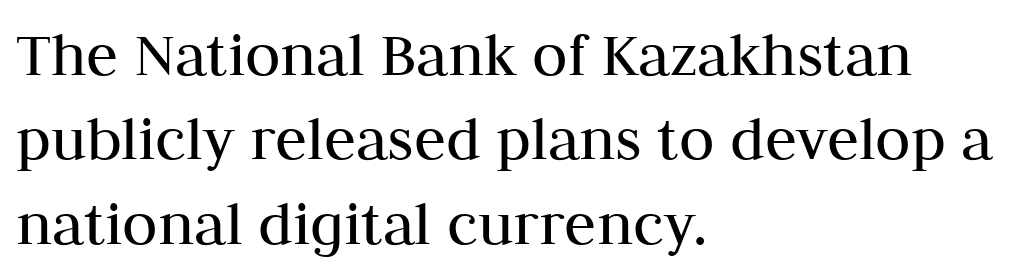
Q: Is the text bold? A: No.
Q: Is the text italic (slanted)? A: No, it is upright.
Q: Is the typeface a serif or a sans-serif typeface? A: Serif.
Q: Is the text underlined? A: No.
Q: How is the paragraph aligned? A: Left-aligned.
Q: Is the spacing between letters normal or unusually wide? A: Normal.
Q: Is the spacing between lines tight, normal or loose? A: Normal.
Q: Width (condensed, normal, or wide)? A: Normal.
Q: Stroke contrast? A: Medium.
Q: x-height? A: Medium.
Q: Monospaced? A: No.
